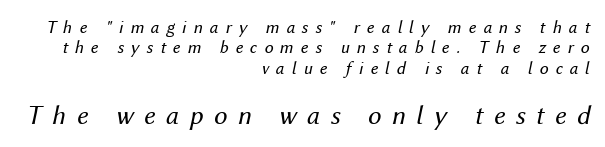
A typesetter would mark this as italic. Rows of type sit shoulder to shoulder in the vertical direction. Substantial extra tracking has been applied to these lines. Letters have the restrained weight of plain body copy at most. The space directly below the letters is spotless. Line endings align vertically; line beginnings do not.
